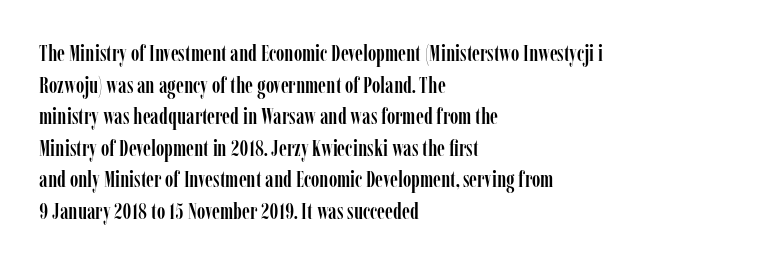
The letterforms sit shoulder to shoulder at normal distance. The paragraph has a hard left edge and a soft right edge. A clean baseline with only descenders dipping below it. No italicization has been applied; the sample stays upright.
